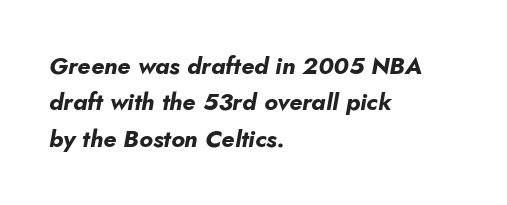
The image shows 24 px bold type, italic (leaning right); set left-aligned, normal line spacing (1.52x), normal letter spacing, not underlined.
